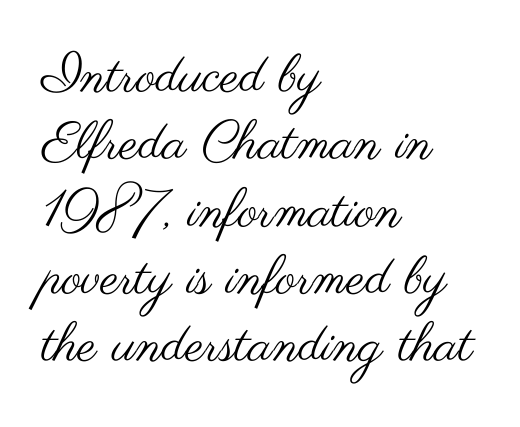
This rendering employs a face without finishing strokes, i.e., a sans-serif. The letters advance in unequal steps, a hallmark of proportional type. Alignment: flush left. The designer left line spacing at the default. Type without underlining.
